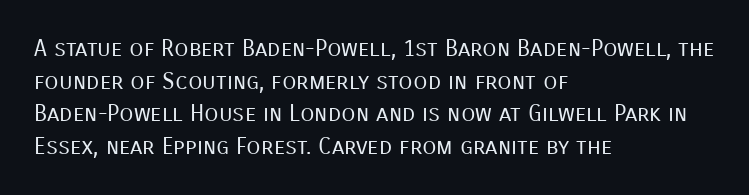
Characters follow at the spacing the type designer built in. The letterforms sit at book weight or below. Rendered with straight, roman letterforms. The rows are spaced the way most documents space them. The strip under each line holds only bare page.
